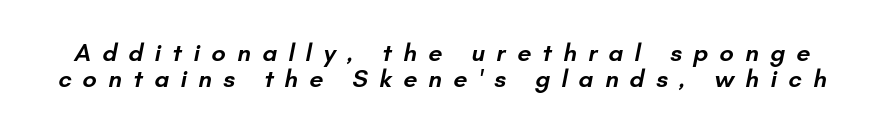
{"bold": "semi", "underline": "no", "line_spacing": "tight", "line_spacing_ratio": 1.04, "letter_spacing": "wide", "letter_spacing_em": 0.45, "glyph_px": 25}
